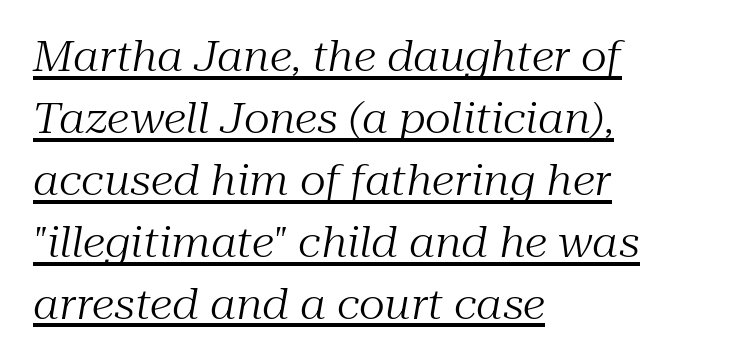
{"serif": "yes", "italic": "yes", "lean": "right", "slant_degrees": 10, "bold": "no", "weight": "regular", "width": "normal", "stroke_contrast": "medium", "x_height": "medium", "monospaced": "no", "underline": "yes", "align": "left", "line_spacing": "normal", "line_spacing_ratio": 1.51, "letter_spacing": "normal", "letter_spacing_em": 0.0, "glyph_px": 41}
